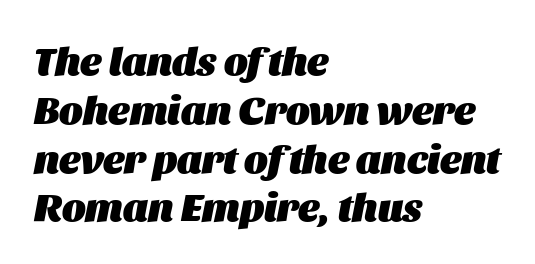
The image shows 40 px heavy type, italic (leaning right); set left-aligned, line spacing 1.22x, normal letter spacing, not underlined; medium stroke contrast and a large x-height.
